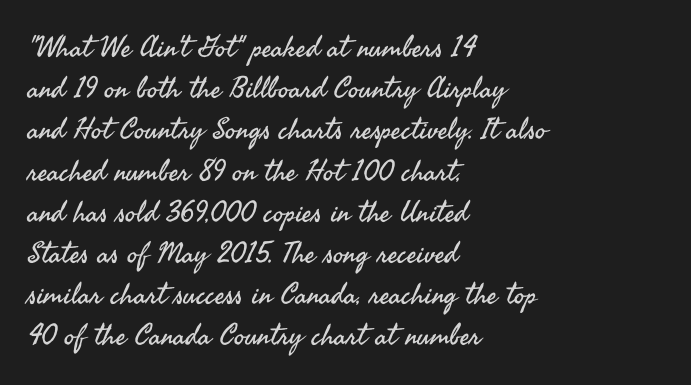
The image shows 29 px regular-weight sans-serif type; set left-aligned, normal line spacing (1.42x), normal letter spacing, not underlined; medium stroke contrast and a small x-height.
